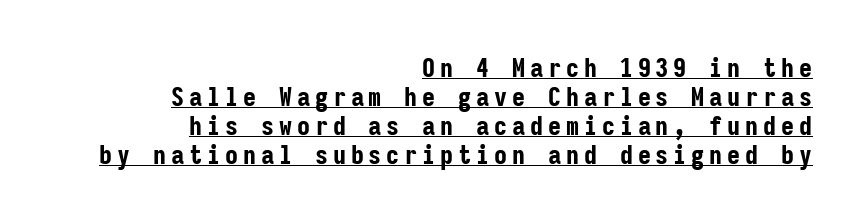
Q: Is the text bold? A: Yes.
Q: Is the text italic (slanted)? A: No, it is upright.
Q: Is the text underlined? A: Yes.
Q: How is the paragraph aligned? A: Right-aligned.
Q: Is the spacing between lines tight, normal or loose? A: Tight.
